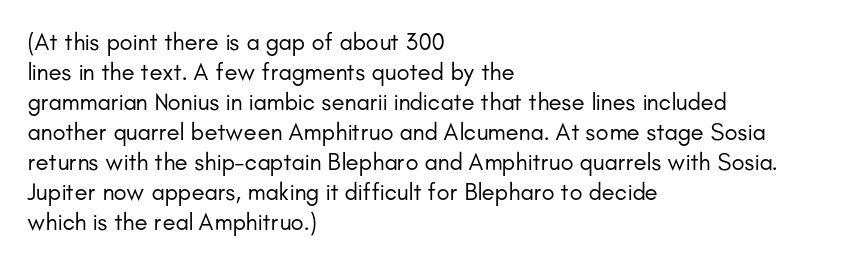
{"italic": "no", "bold": "no", "underline": "no", "align": "left", "line_spacing": "normal", "line_spacing_ratio": 1.25, "letter_spacing": "normal", "letter_spacing_em": 0.0, "glyph_px": 24}
